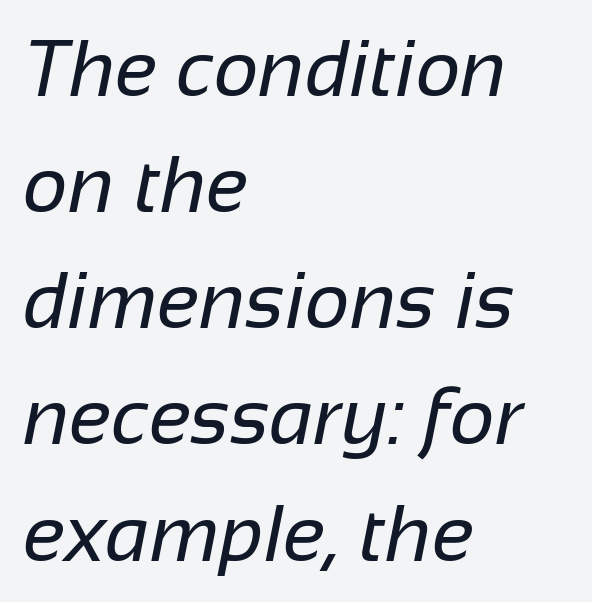
{"serif": "no", "bold": "no", "weight": "regular", "width": "normal", "stroke_contrast": "low", "x_height": "medium", "monospaced": "no", "underline": "no", "align": "left", "line_spacing": "normal", "line_spacing_ratio": 1.47, "letter_spacing": "normal", "letter_spacing_em": 0.0, "glyph_px": 79}
